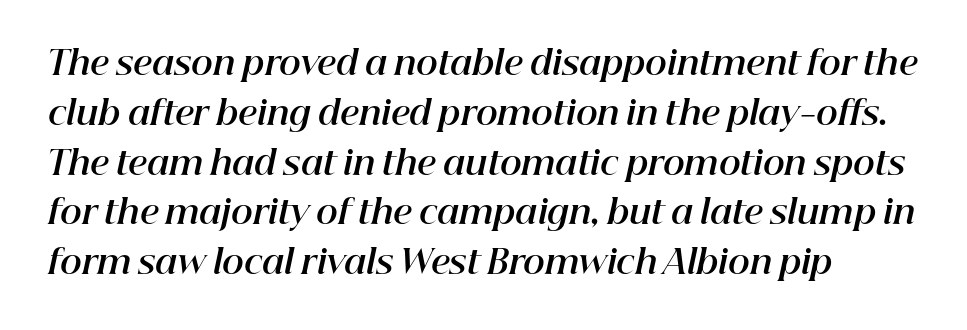
Q: Is the text bold? A: Yes.
Q: Is the text italic (slanted)? A: Yes, it leans right by about 12 degrees.
Q: Is the text underlined? A: No.
Q: Is the spacing between letters normal or unusually wide? A: Normal.
Q: Is the spacing between lines tight, normal or loose? A: Normal.
Q: Width (condensed, normal, or wide)? A: Normal.
Q: Stroke contrast? A: High.
Q: x-height? A: Medium.
Q: Monospaced? A: No.
